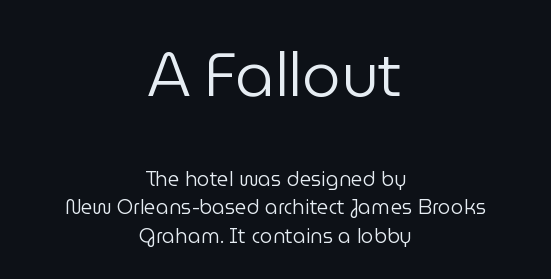
The image shows 61 px regular-weight sans-serif type, upright; set centered, normal line spacing (1.44x), normal letter spacing, not underlined; the first (top) block is 3.05x larger; low stroke contrast and a medium x-height.
